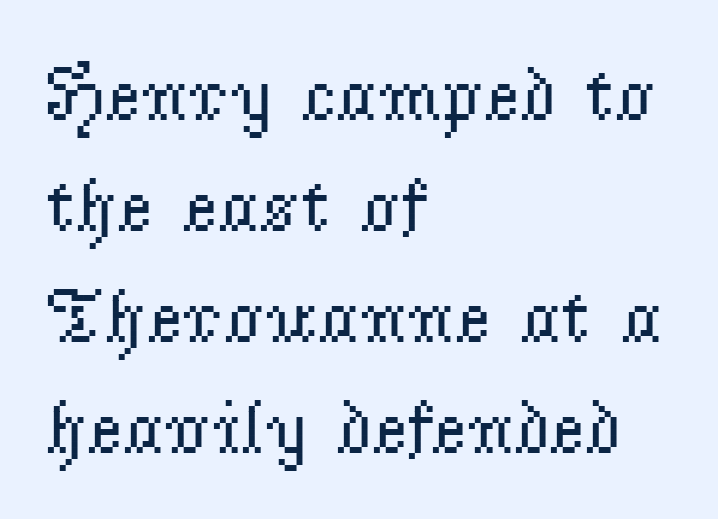
Visually the block forms a straight wall on the left and a jagged coastline on the right. The letterforms sit shoulder to shoulder at normal distance. This rendering features lettering with no underline. Vertical stems look standard width or narrower in stroke.
